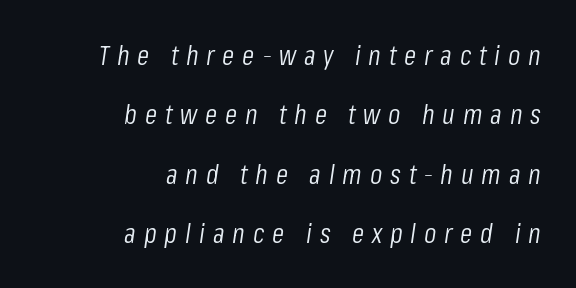
Q: Is the text bold? A: No.
Q: Is the text italic (slanted)? A: Yes, it leans right by about 8 degrees.
Q: Is the text underlined? A: No.
Q: How is the paragraph aligned? A: Right-aligned.
Q: Is the spacing between letters normal or unusually wide? A: Unusually wide.
Q: Is the spacing between lines tight, normal or loose? A: Loose.
Q: Width (condensed, normal, or wide)? A: Condensed.
Q: Stroke contrast? A: Low.
Q: x-height? A: Medium.
Q: Monospaced? A: No.
